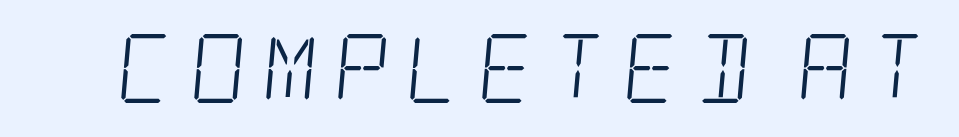
The strip under each line holds only bare page. A serif font was chosen for this passage. The weight tops out at a normal text grade. Look at the tracking — it's clearly loosened, letters drifting apart.
